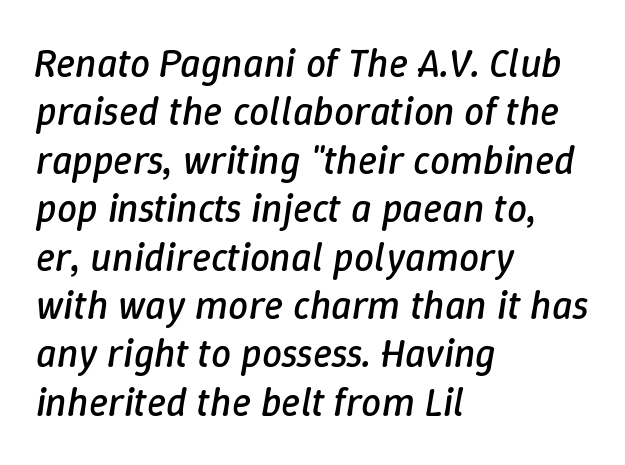
{"italic": "yes", "lean": "right", "slant_degrees": 9, "bold": "no", "weight": "regular", "width": "normal", "stroke_contrast": "low", "x_height": "medium", "monospaced": "no", "underline": "no", "align": "left", "line_spacing_ratio": 1.21, "letter_spacing": "normal", "letter_spacing_em": 0.0, "glyph_px": 40}
